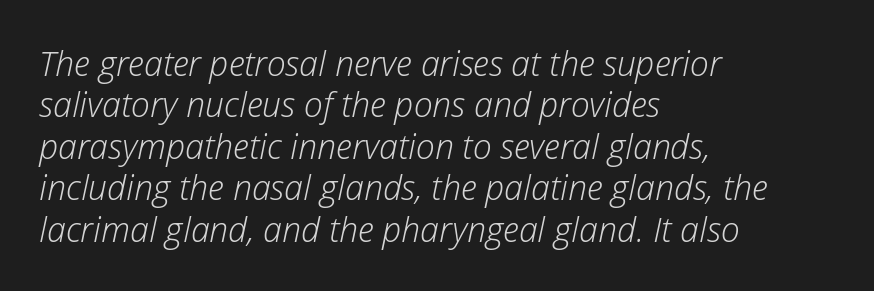
{"italic": "yes", "lean": "right", "slant_degrees": 12, "bold": "no", "weight": "light", "width": "normal", "stroke_contrast": "low", "x_height": "medium", "monospaced": "no", "underline": "no", "align": "left", "line_spacing_ratio": 1.22, "letter_spacing": "normal", "letter_spacing_em": 0.0, "glyph_px": 34}
